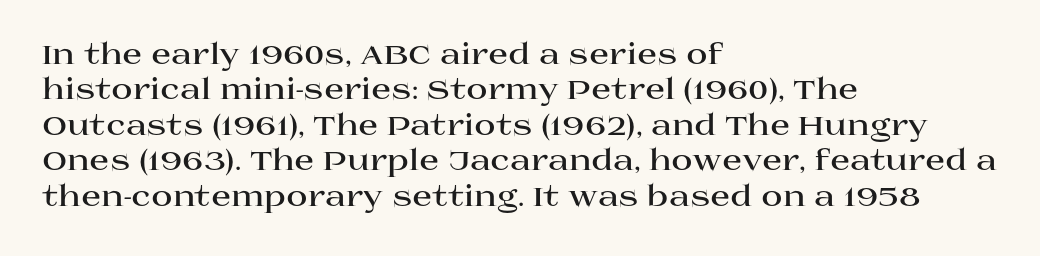
{"serif": "yes", "italic": "no", "bold": "yes", "weight": "bold", "width": "wide", "stroke_contrast": "high", "x_height": "large", "monospaced": "no", "underline": "no", "align": "left", "line_spacing_ratio": 1.22, "letter_spacing": "normal", "letter_spacing_em": 0.0, "glyph_px": 29}
